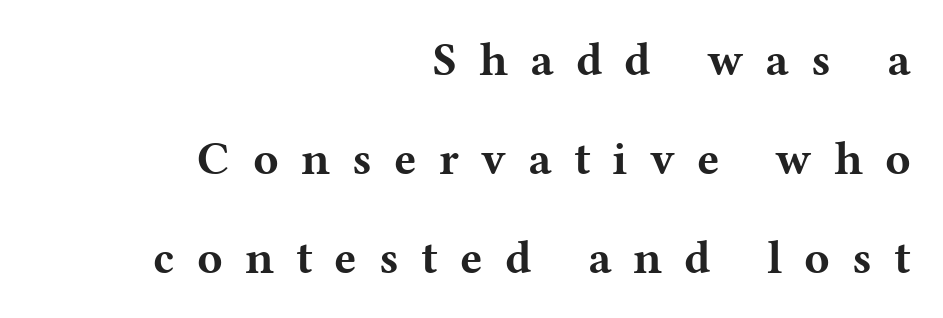
{"serif": "yes", "italic": "no", "bold": "yes", "weight": "bold", "width": "wide", "stroke_contrast": "medium", "x_height": "medium", "monospaced": "no", "underline": "no", "align": "right", "line_spacing": "loose", "line_spacing_ratio": 2.11, "letter_spacing": "wide", "letter_spacing_em": 0.47, "glyph_px": 47}
